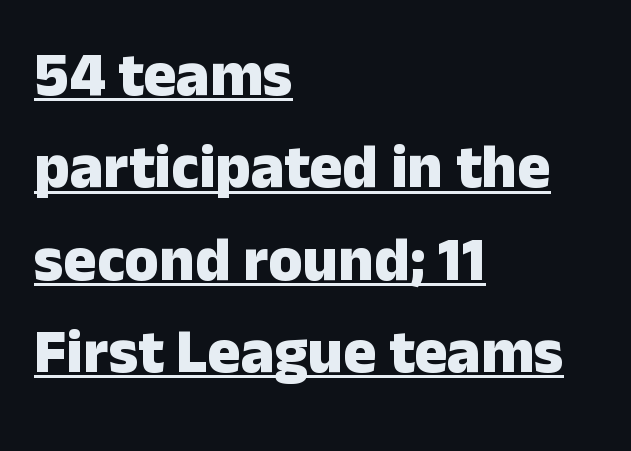
Q: Is the text bold? A: Yes.
Q: Is the text italic (slanted)? A: No, it is upright.
Q: Is the typeface a serif or a sans-serif typeface? A: Sans-serif.
Q: Is the text underlined? A: Yes.
Q: How is the paragraph aligned? A: Left-aligned.
Q: Is the spacing between letters normal or unusually wide? A: Normal.
Q: Is the spacing between lines tight, normal or loose? A: Normal.
Q: Width (condensed, normal, or wide)? A: Normal.
Q: Stroke contrast? A: Low.
Q: x-height? A: Medium.
Q: Monospaced? A: No.
